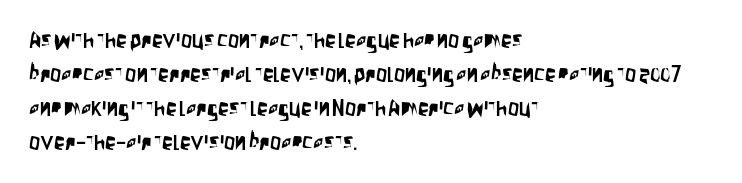
Q: Is the text italic (slanted)? A: No, it is upright.
Q: Is the text underlined? A: No.
Q: How is the paragraph aligned? A: Left-aligned.
Q: Is the spacing between letters normal or unusually wide? A: Normal.
Q: Is the spacing between lines tight, normal or loose? A: Normal.
